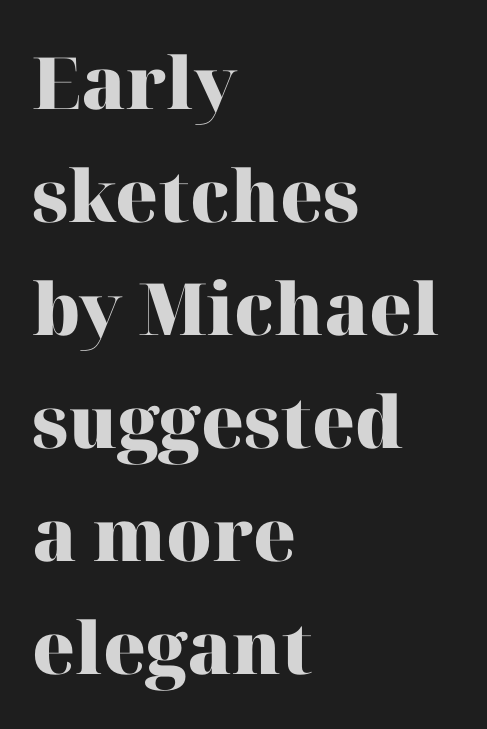
The image shows 72 px heavy serif type, upright; set left-aligned, normal line spacing (1.57x), normal letter spacing, not underlined; high stroke contrast and a medium x-height.
